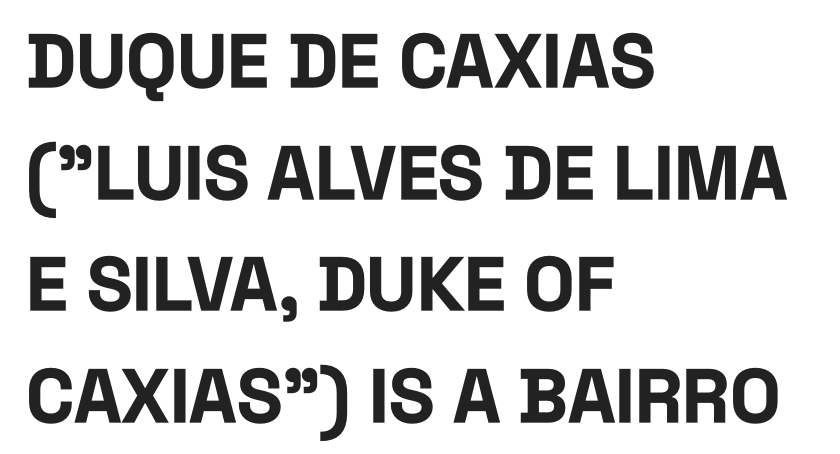
Q: Is the text bold? A: Yes.
Q: Is the text italic (slanted)? A: No, it is upright.
Q: Is the typeface a serif or a sans-serif typeface? A: Sans-serif.
Q: Is the text underlined? A: No.
Q: How is the paragraph aligned? A: Left-aligned.
Q: Is the spacing between letters normal or unusually wide? A: Normal.
Q: Is the spacing between lines tight, normal or loose? A: Normal.
Q: Width (condensed, normal, or wide)? A: Condensed.
Q: Stroke contrast? A: Low.
Q: x-height? A: Large.
Q: Monospaced? A: No.
